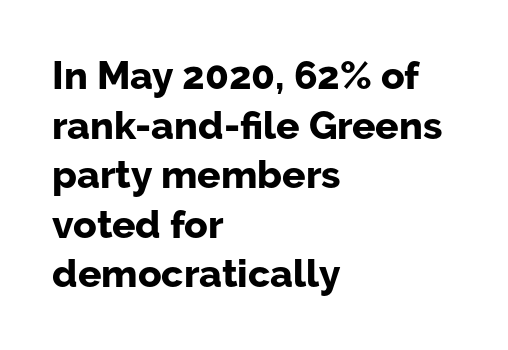
In terms of letterspacing, this is plain default setting. The glyphs are unaccompanied by any horizontal stroke below them. The font's upright variant was chosen for this text. The font family rendered here belongs to the sans-serif group. The setting favours the left margin, as ordinary paragraphs usually do.
